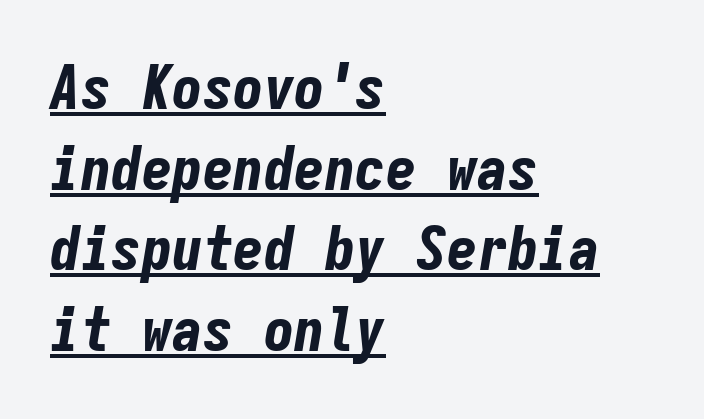
A continuous stroke trails under the words, as in a hyperlink. Students, observe: this is what conventionally led text looks like. Typeset ragged right — the left edge is the straight one. Each letter, wide or thin by design, is forced into the same width here.
